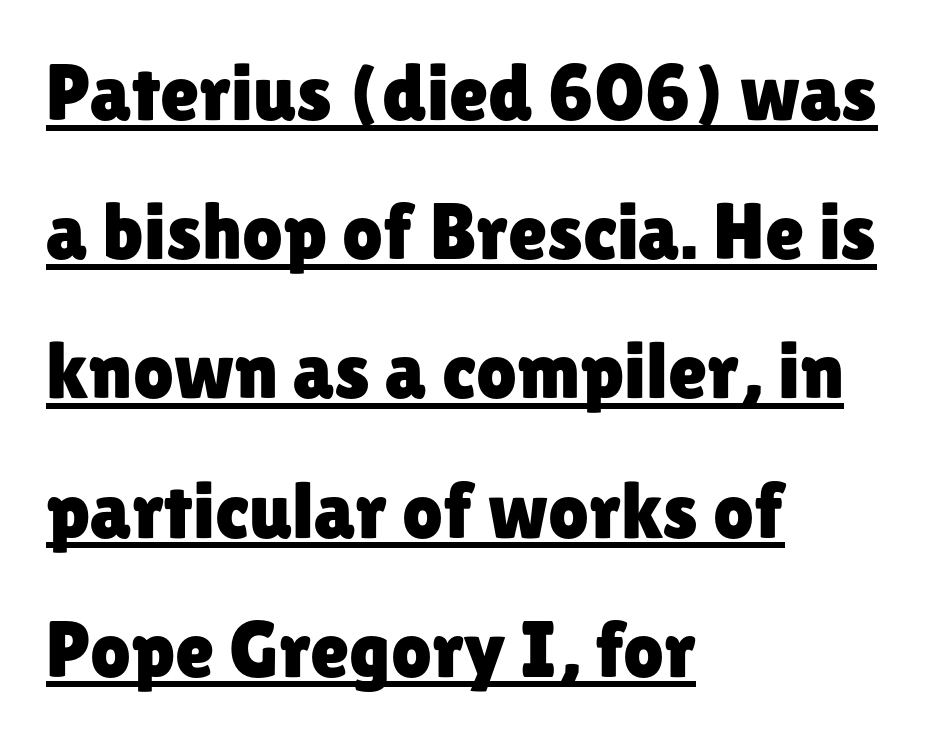
{"serif": "no", "italic": "no", "width": "normal", "stroke_contrast": "low", "x_height": "medium", "monospaced": "no", "underline": "yes", "align": "left", "line_spacing_ratio": 1.74, "letter_spacing": "normal", "letter_spacing_em": 0.0, "glyph_px": 80}
